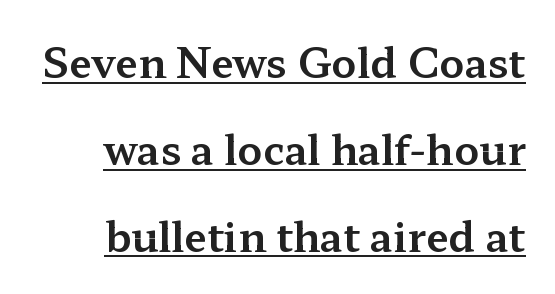
Students, note that the glyphs here touch the page at normal intervals. Airy leading. This is underlined copy, the kind a proofreader might mark for attention. The font family rendered here belongs to the serif group. Looks like regular typesetting: each glyph gets only the width it needs.
